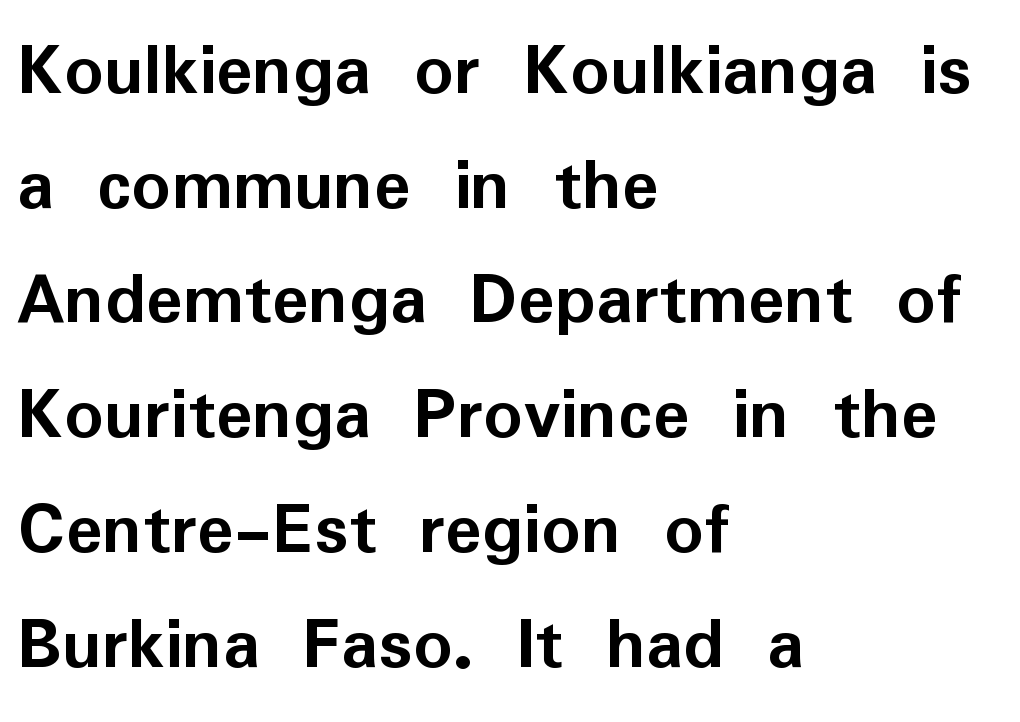
The letters advance in unequal steps, a hallmark of proportional type. Observe the ordinary spacing: letters are neighbours, not strangers. Compared with a centered layout, this one pins lines to the left instead. This is the regular roman posture of the typeface.
